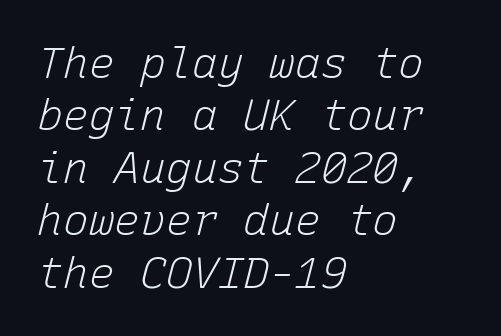
{"italic": "yes", "lean": "right", "slant_degrees": 15, "bold": "no", "weight": "light", "width": "normal", "stroke_contrast": "low", "x_height": "medium", "monospaced": "yes", "underline": "no", "align": "left", "line_spacing_ratio": 1.22, "letter_spacing": "normal", "letter_spacing_em": 0.0, "glyph_px": 43}
